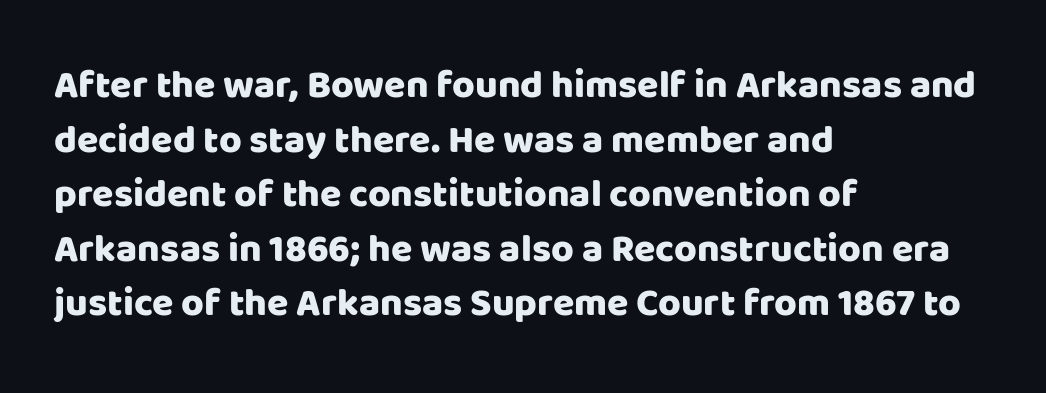
Q: Is the text italic (slanted)? A: No, it is upright.
Q: Is the typeface a serif or a sans-serif typeface? A: Sans-serif.
Q: Is the text underlined? A: No.
Q: How is the paragraph aligned? A: Left-aligned.
Q: Is the spacing between letters normal or unusually wide? A: Normal.
Q: Is the spacing between lines tight, normal or loose? A: Normal.
Q: Width (condensed, normal, or wide)? A: Normal.
Q: Stroke contrast? A: Low.
Q: x-height? A: Large.
Q: Monospaced? A: No.
